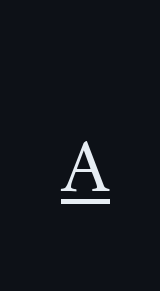
Q: Is the text bold? A: No.
Q: Is the text italic (slanted)? A: No, it is upright.
Q: Is the typeface a serif or a sans-serif typeface? A: Serif.
Q: Is the text underlined? A: Yes.
Q: Is the spacing between letters normal or unusually wide? A: Unusually wide.
Q: Width (condensed, normal, or wide)? A: Normal.
Q: Stroke contrast? A: Medium.
Q: x-height? A: Small.
Q: Monospaced? A: No.
